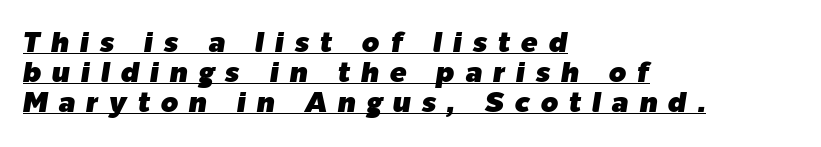
{"italic": "yes", "lean": "right", "slant_degrees": 9, "width": "normal", "stroke_contrast": "low", "x_height": "medium", "monospaced": "no", "underline": "yes", "align": "left", "line_spacing": "tight", "line_spacing_ratio": 1.07, "letter_spacing": "wide", "letter_spacing_em": 0.38, "glyph_px": 28}
